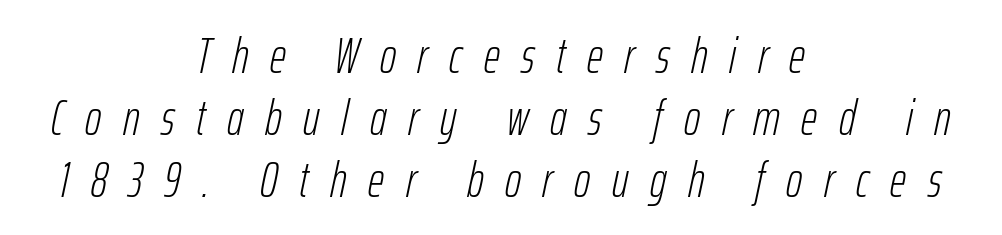
The image shows 50 px light, condensed type, italic (leaning right); set centered, line spacing 1.24x, unusually wide letter spacing (+0.43 em), not underlined; low stroke contrast and a medium x-height.
